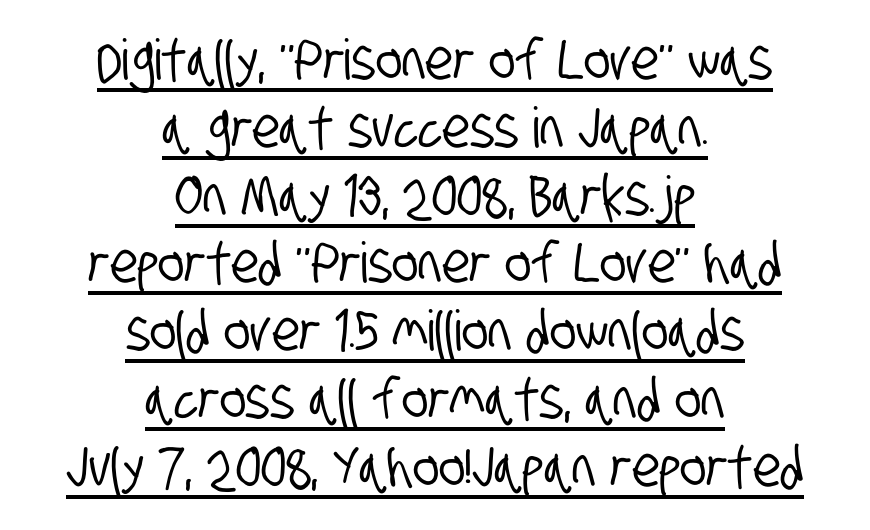
I'd call this a sans setting — the letters go barefoot. Horizontal alignment here is central, giving a formal, balanced look. Decoration check: the copy is underlined. What stands out about the letter spacing? Nothing — it is the standard amount.
